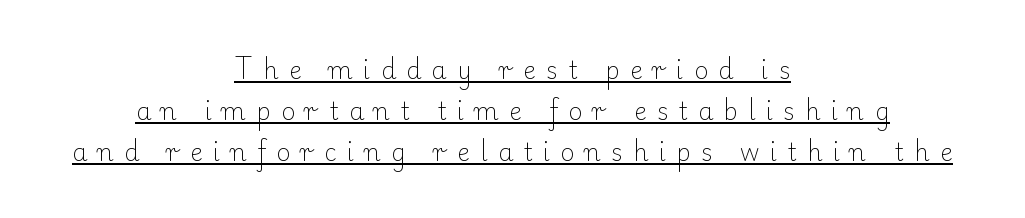
Q: Is the text bold? A: No.
Q: Is the text italic (slanted)? A: No, it is upright.
Q: Is the text underlined? A: Yes.
Q: How is the paragraph aligned? A: Centered.
Q: Is the spacing between letters normal or unusually wide? A: Unusually wide.
Q: Is the spacing between lines tight, normal or loose? A: Normal.
